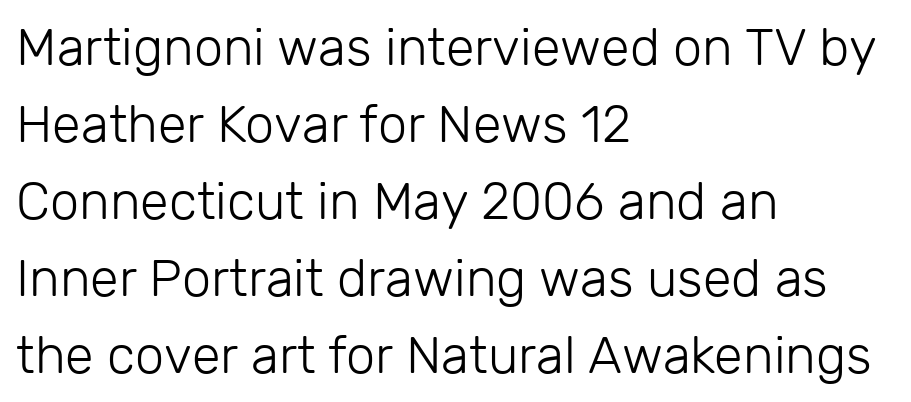
Q: Is the text bold? A: No.
Q: Is the text italic (slanted)? A: No, it is upright.
Q: Is the typeface a serif or a sans-serif typeface? A: Sans-serif.
Q: Is the text underlined? A: No.
Q: How is the paragraph aligned? A: Left-aligned.
Q: Is the spacing between letters normal or unusually wide? A: Normal.
Q: Is the spacing between lines tight, normal or loose? A: Normal.
Q: Width (condensed, normal, or wide)? A: Normal.
Q: Stroke contrast? A: Low.
Q: x-height? A: Medium.
Q: Monospaced? A: No.
